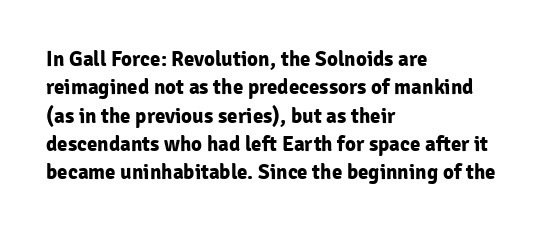
The lines in this sample share a left origin and differ only in where they stop. The block of text has a typical density, with ordinary space between rows. Posture: upright roman. The characters look thick and weighty, a clear bold. Letters rest on an invisible, unmarked baseline. There is no visible air inserted between adjacent glyphs.
